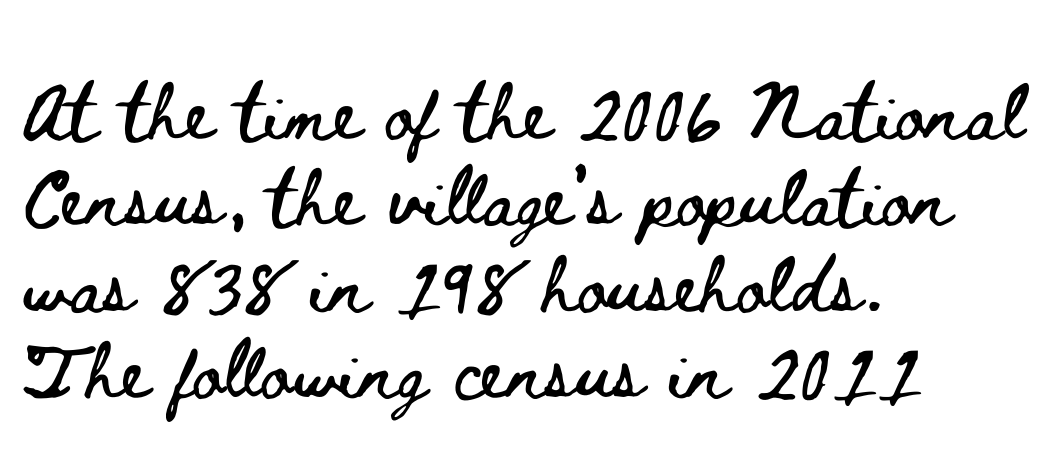
{"width": "wide", "stroke_contrast": "low", "x_height": "small", "monospaced": "no", "underline": "no", "align": "left", "line_spacing_ratio": 1.2, "letter_spacing": "normal", "letter_spacing_em": 0.0, "glyph_px": 72}
